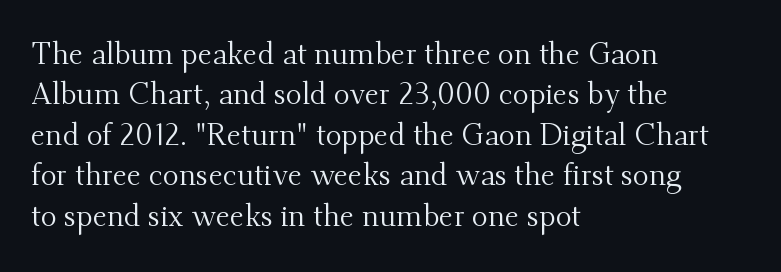
The image shows 30 px regular-weight serif type, upright; set left-aligned, normal line spacing (1.35x), normal letter spacing, not underlined; medium stroke contrast and a small x-height.
